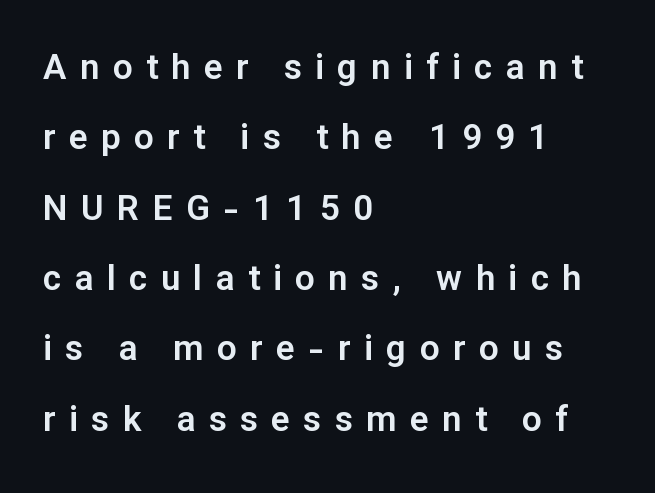
Just letters on the line, the space beneath them empty. You can tell from the bare stems that sans-serif type was used. Casual observation: everything's shoved over to the left. Short note: letters widely spaced. What's the leading like? Stretched, with rows far apart.
